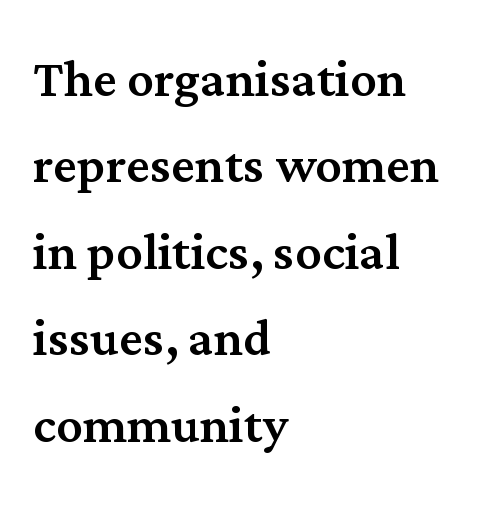
If you measured baseline to baseline, you'd find a middling distance. Each word holds together tightly as a unit, with standard inter-letter gaps. It's the straight-up-and-down kind of type. The area under the type is left untouched. Spacing verdict: proportional, widths tailored to each character.
